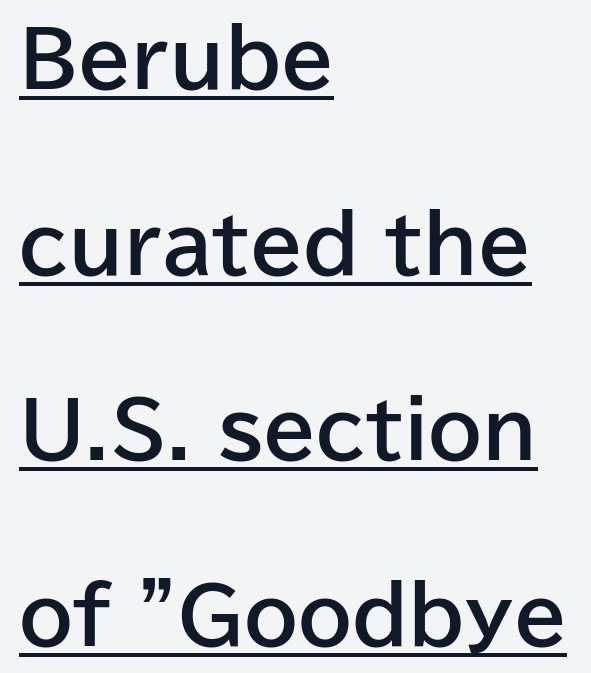
The image shows 77 px bold sans-serif type, upright; set left-aligned, loose line spacing (2.41x), normal letter spacing, underlined; low stroke contrast and a medium x-height.
